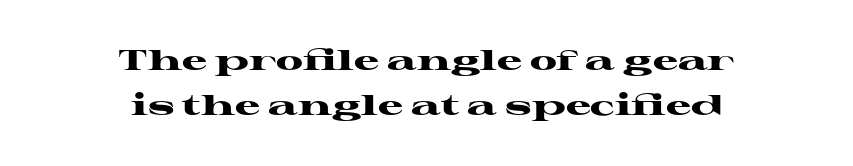
{"serif": "yes", "italic": "no", "bold": "yes", "weight": "heavy", "width": "wide", "stroke_contrast": "high", "x_height": "medium", "monospaced": "no", "underline": "no", "align": "center", "line_spacing": "normal", "line_spacing_ratio": 1.59, "letter_spacing": "normal", "letter_spacing_em": 0.0, "glyph_px": 28}
